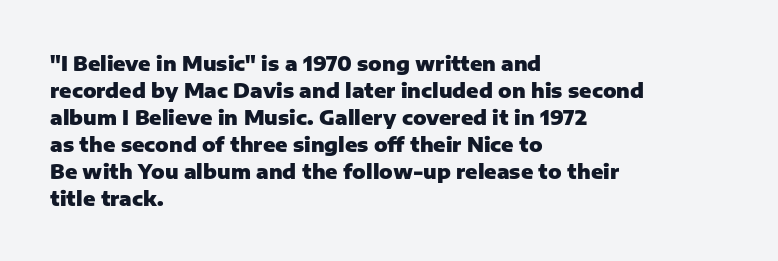
The font's upright variant was chosen for this text. Notice how the passage keeps a crisp vertical edge on the left only. Honestly, the row spacing looks completely unremarkable. Bare-footed words on every line.
